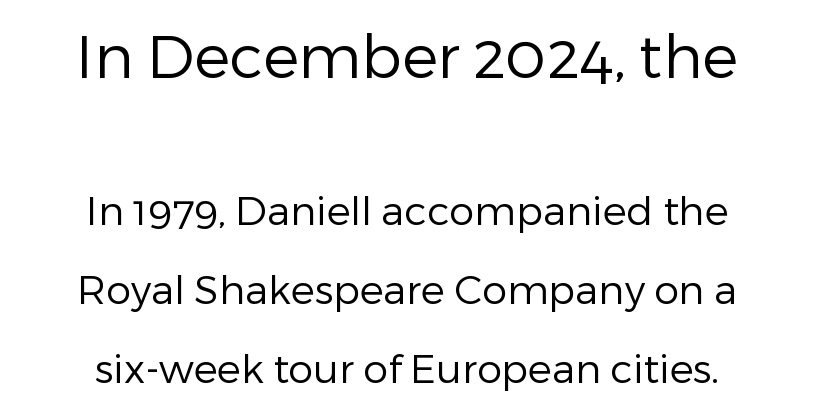
The image shows 60 px regular-weight sans-serif type, upright; set centered, loose line spacing (1.98x), normal letter spacing, not underlined; the first (top) block is 1.5x larger; low stroke contrast and a medium x-height.
